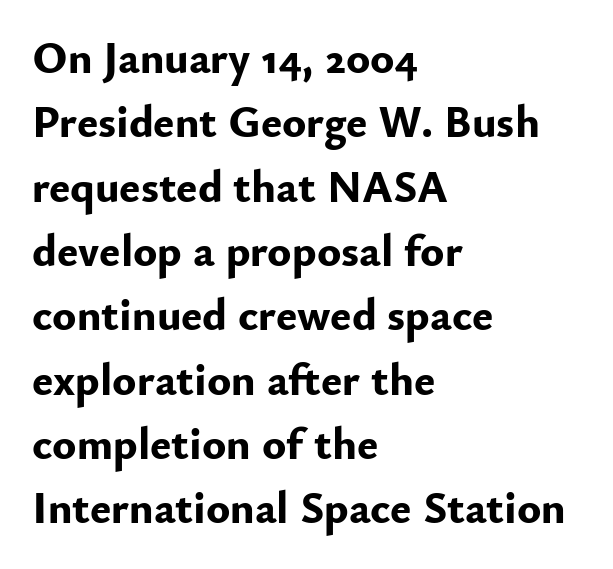
{"serif": "no", "italic": "no", "bold": "yes", "weight": "bold", "width": "normal", "stroke_contrast": "low", "x_height": "small", "monospaced": "no", "underline": "no", "align": "left", "line_spacing": "normal", "line_spacing_ratio": 1.43, "letter_spacing": "normal", "letter_spacing_em": 0.0, "glyph_px": 45}
